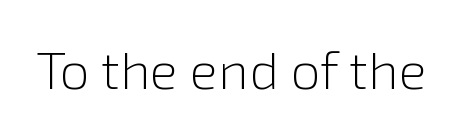
Varying glyph widths throughout — classic text-font behaviour. This sample uses a sans-serif face. Heaviness? Minimal to ordinary, like unemphasized prose. The foot of each line stays bare and open. The gaps between neighbouring characters are ordinary and unremarkable.
